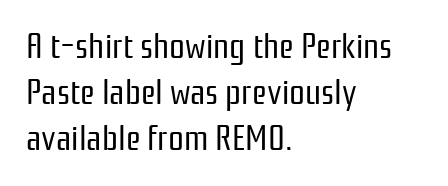
Q: Is the text bold? A: No.
Q: Is the text italic (slanted)? A: No, it is upright.
Q: Is the typeface a serif or a sans-serif typeface? A: Sans-serif.
Q: Is the text underlined? A: No.
Q: How is the paragraph aligned? A: Left-aligned.
Q: Is the spacing between letters normal or unusually wide? A: Normal.
Q: Is the spacing between lines tight, normal or loose? A: Normal.
Q: Width (condensed, normal, or wide)? A: Condensed.
Q: Stroke contrast? A: Low.
Q: x-height? A: Medium.
Q: Monospaced? A: No.
